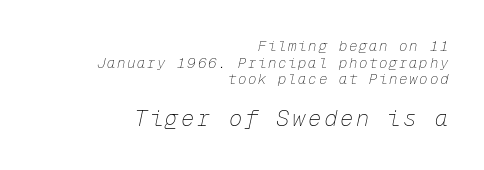
The image shows 22 px text type, italic (leaning right); set right-aligned, line spacing 1.18x, not underlined; the second (bottom) block is 1.57x larger.
